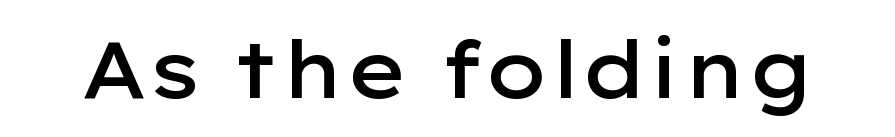
{"serif": "no", "italic": "no", "bold": "semi", "weight": "semibold", "width": "wide", "stroke_contrast": "low", "x_height": "medium", "monospaced": "no", "underline": "no", "letter_spacing": "normal", "letter_spacing_em": 0.0, "glyph_px": 79}
